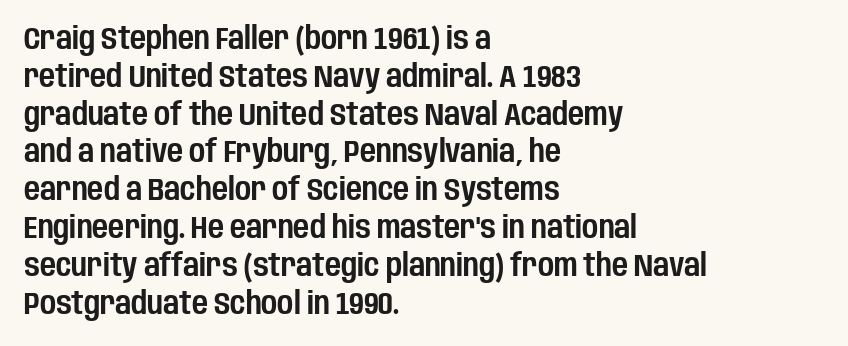
{"serif": "no", "italic": "no", "width": "condensed", "stroke_contrast": "low", "x_height": "large", "monospaced": "no", "underline": "no", "align": "left", "line_spacing_ratio": 1.22, "letter_spacing": "normal", "letter_spacing_em": 0.0, "glyph_px": 31}
